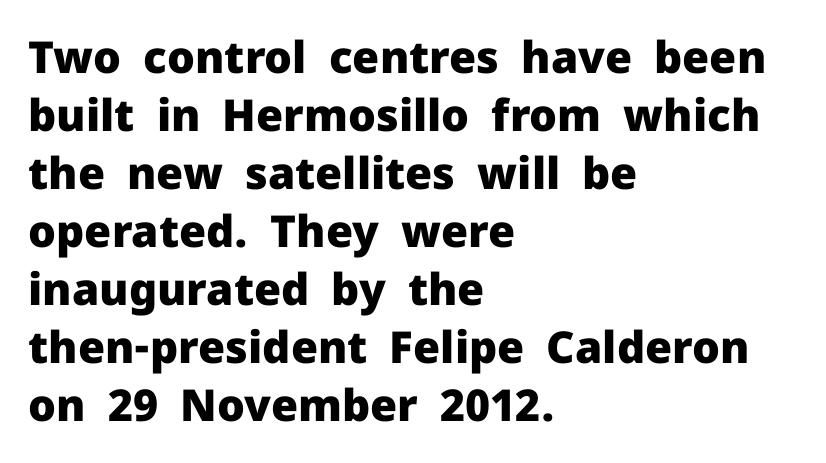
The image shows 44 px heavy sans-serif type, upright; set left-aligned, normal line spacing (1.32x), normal letter spacing, not underlined; low stroke contrast and a medium x-height.
